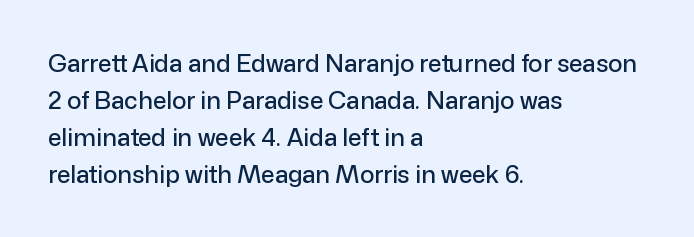
{"italic": "no", "underline": "no", "align": "left", "line_spacing": "normal", "line_spacing_ratio": 1.54, "letter_spacing": "normal", "letter_spacing_em": 0.0, "glyph_px": 24}
